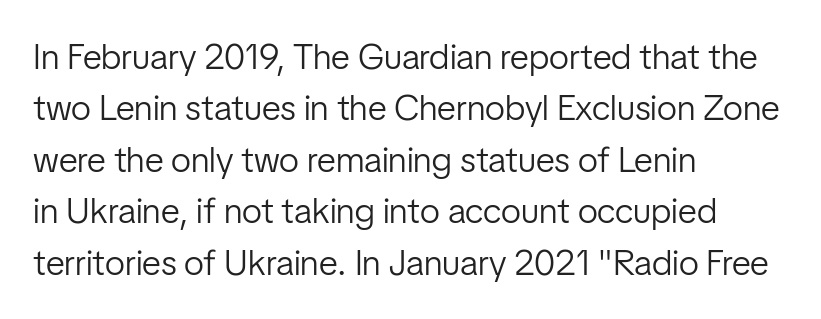
Whoever set this chose a conventional vertical rhythm. Summary of weight: not heavy and not bold. This sample uses an upright cut, with every glyph sitting square on the baseline. Glyph-to-glyph distance matches everyday printed text.
